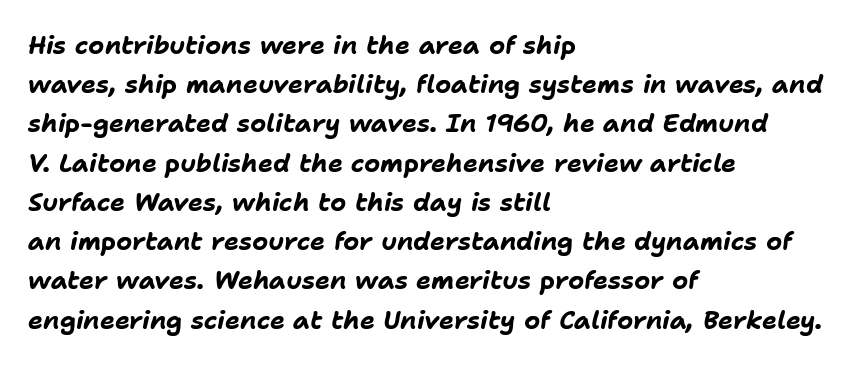
Q: Is the text bold? A: Yes.
Q: Is the text italic (slanted)? A: Yes, it leans right by about 11 degrees.
Q: Is the text underlined? A: No.
Q: How is the paragraph aligned? A: Left-aligned.
Q: Is the spacing between letters normal or unusually wide? A: Normal.
Q: Is the spacing between lines tight, normal or loose? A: Normal.
